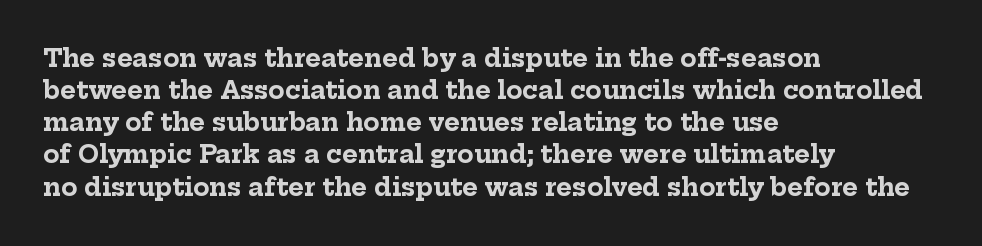
{"italic": "no", "bold": "yes", "underline": "no", "align": "left", "line_spacing": "normal", "line_spacing_ratio": 1.34, "letter_spacing": "normal", "letter_spacing_em": 0.0, "glyph_px": 24}
